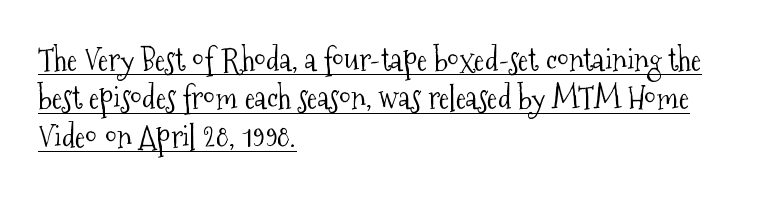
Each letter keeps its own natural width here, so spacing adapts to shape. The glyphs in this specimen are seriffed. Weight class: somewhere from thin through regular. You can see a thin bar hugging the bottom of the glyphs. Each line starts at the same left margin while the right side varies.
